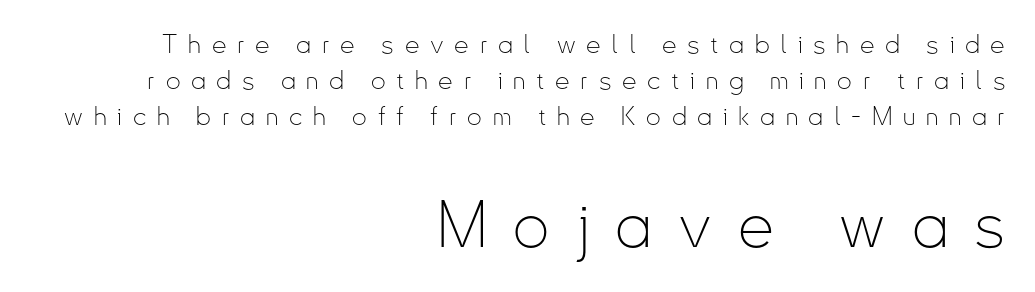
{"serif": "no", "italic": "no", "bold": "no", "weight": "thin", "width": "condensed", "stroke_contrast": "low", "x_height": "small", "monospaced": "no", "underline": "no", "align": "right", "line_spacing": "normal", "line_spacing_ratio": 1.39, "letter_spacing": "wide", "letter_spacing_em": 0.41, "larger_block": "second", "size_ratio": 2.46, "glyph_px": 64}
